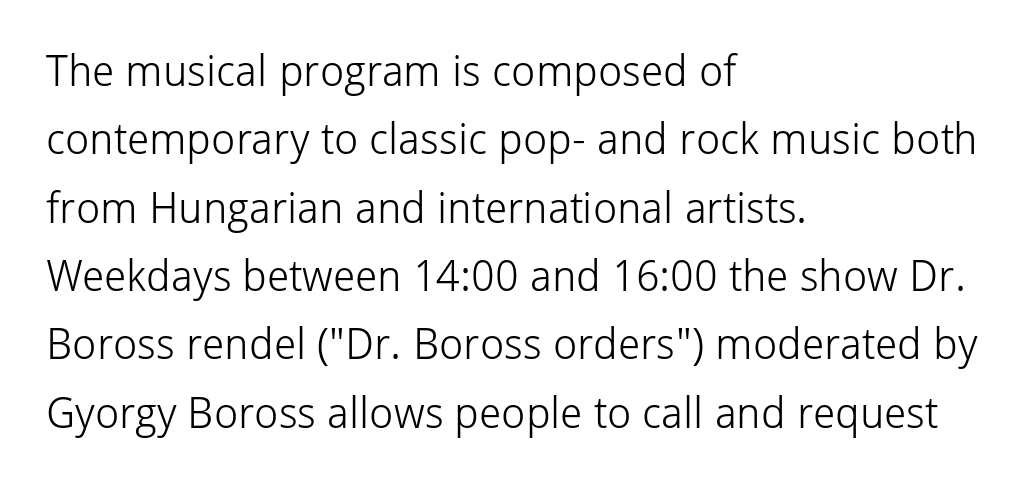
The line-height multiplier appears to be the usual default. The passage shown is typed in a proportional face where columns would drift. This is roman type, the default non-slanted kind. Line beginnings align vertically; line endings do not. Bare-footed words on every line. The glyphs in this specimen are sans serif.
